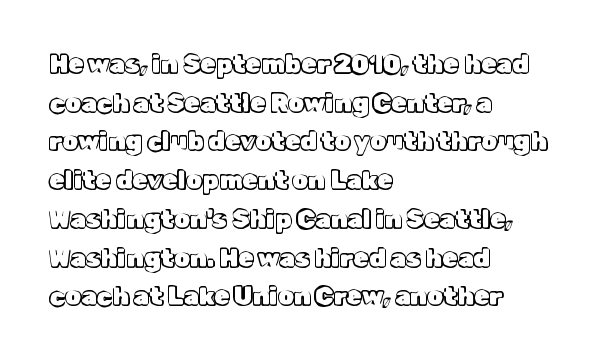
The image shows 25 px text type, upright; set left-aligned, normal line spacing (1.55x), normal letter spacing, not underlined.
